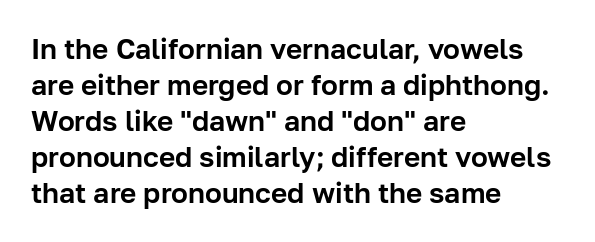
The image shows 28 px sans-serif type, upright; set left-aligned, normal line spacing (1.29x), normal letter spacing, not underlined; low stroke contrast and a medium x-height.
